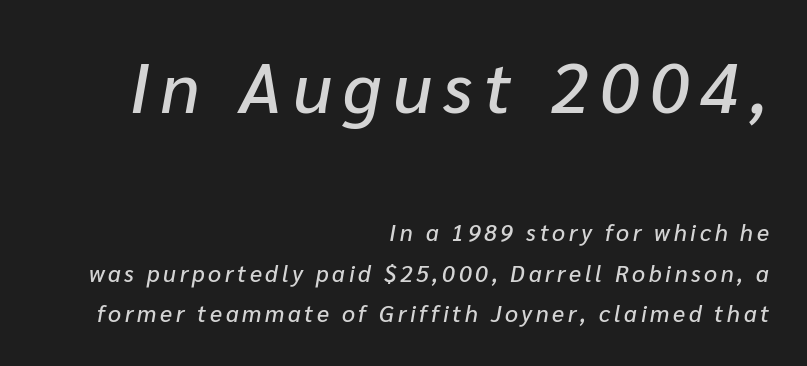
The image shows 70 px text type, italic (leaning right); set right-aligned, line spacing 1.75x, not underlined; the first (top) block is 3.04x larger; low stroke contrast and a medium x-height.
